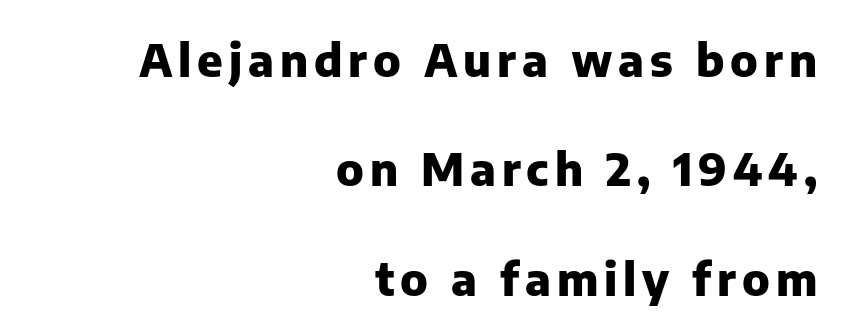
The image shows 45 px heavy sans-serif type, upright; set right-aligned, loose line spacing (2.43x), not underlined; low stroke contrast and a medium x-height.
